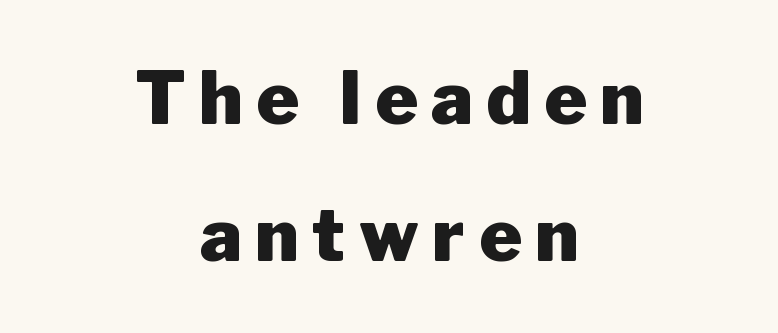
{"serif": "no", "italic": "no", "bold": "yes", "weight": "heavy", "width": "normal", "stroke_contrast": "low", "x_height": "medium", "monospaced": "no", "underline": "no", "align": "center", "line_spacing": "loose", "line_spacing_ratio": 1.9, "glyph_px": 72}
